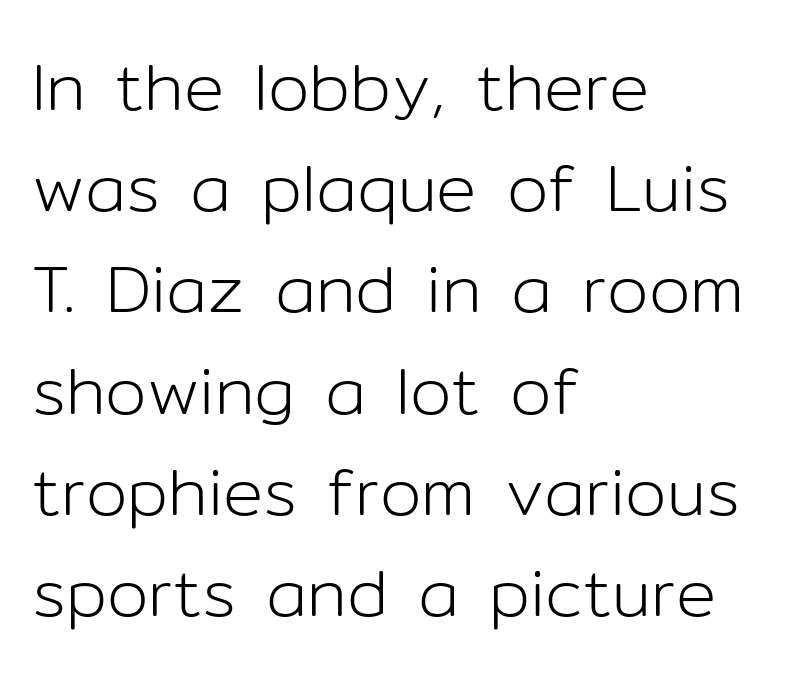
The image shows 67 px light sans-serif type, upright; set left-aligned, normal line spacing (1.51x), normal letter spacing, not underlined; low stroke contrast and a medium x-height.
